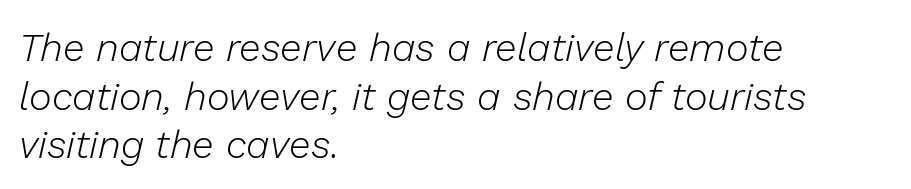
{"italic": "yes", "lean": "right", "slant_degrees": 13, "bold": "no", "weight": "light", "width": "normal", "stroke_contrast": "low", "x_height": "medium", "monospaced": "no", "underline": "no", "align": "left", "line_spacing": "normal", "line_spacing_ratio": 1.25, "letter_spacing": "normal", "letter_spacing_em": 0.0, "glyph_px": 39}
